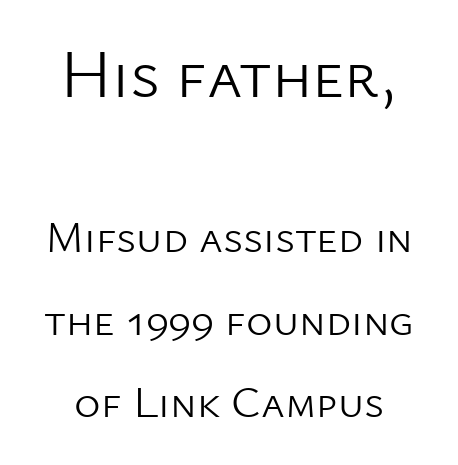
Caption: standard tracking, unaltered. A light-to-regular cut is what we see here. Tall strokes in this sample are plumb rather than angled. Visually, the top section dominates because its glyphs are scaled up.
